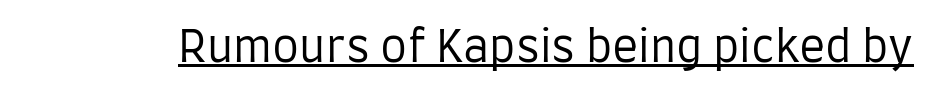
The image shows 43 px regular-weight, condensed sans-serif type, upright; set normal letter spacing, underlined; low stroke contrast and a large x-height.
